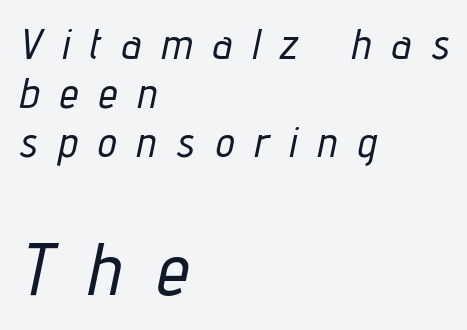
The image shows 73 px condensed type, italic (leaning right); set left-aligned, line spacing 1.17x, unusually wide letter spacing (+0.5 em), not underlined; the second (bottom) block is 1.74x larger; low stroke contrast and a medium x-height.
